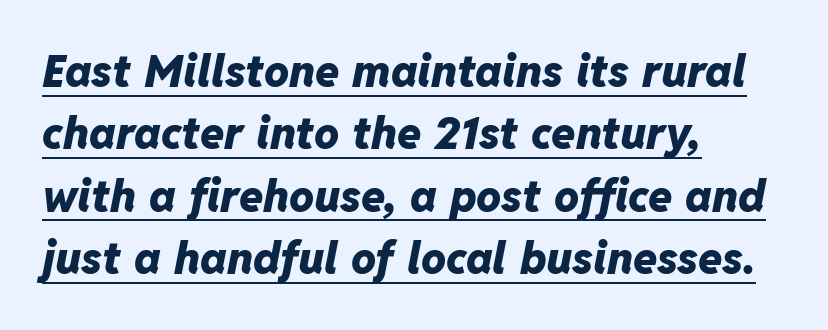
Q: Is the text bold? A: Yes.
Q: Is the text italic (slanted)? A: Yes, it leans right by about 11 degrees.
Q: Is the text underlined? A: Yes.
Q: How is the paragraph aligned? A: Left-aligned.
Q: Is the spacing between letters normal or unusually wide? A: Normal.
Q: Is the spacing between lines tight, normal or loose? A: Normal.
Q: Width (condensed, normal, or wide)? A: Normal.
Q: Stroke contrast? A: Low.
Q: x-height? A: Medium.
Q: Monospaced? A: No.
